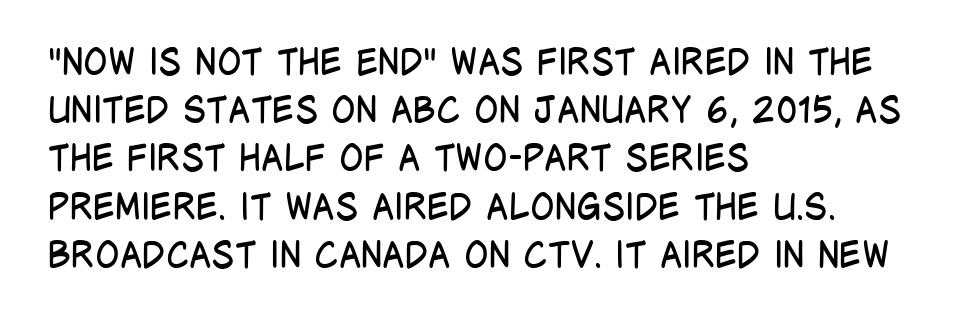
{"serif": "no", "italic": "no", "bold": "no", "weight": "regular", "width": "condensed", "stroke_contrast": "low", "x_height": "large", "monospaced": "no", "underline": "no", "align": "left", "line_spacing": "normal", "line_spacing_ratio": 1.34, "letter_spacing": "normal", "letter_spacing_em": 0.0, "glyph_px": 36}
